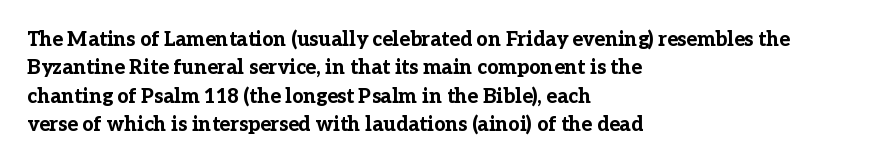
{"italic": "no", "bold": "yes", "underline": "no", "align": "left", "line_spacing": "normal", "line_spacing_ratio": 1.42, "letter_spacing": "normal", "letter_spacing_em": 0.0, "glyph_px": 20}
